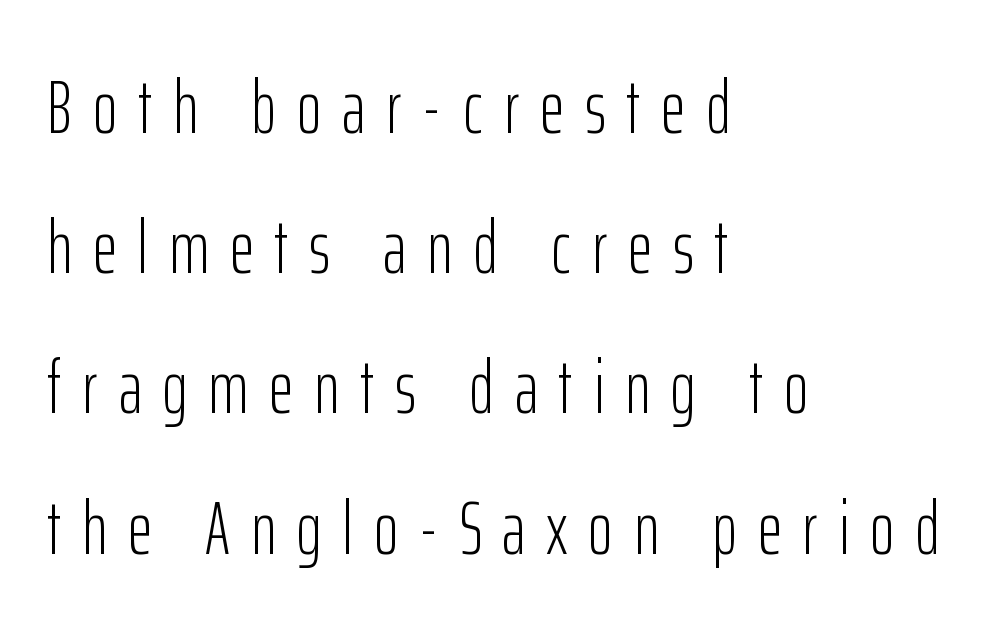
{"serif": "no", "italic": "no", "bold": "no", "weight": "light", "width": "condensed", "stroke_contrast": "low", "x_height": "medium", "monospaced": "no", "underline": "no", "align": "left", "line_spacing_ratio": 1.87, "letter_spacing": "wide", "letter_spacing_em": 0.28, "glyph_px": 75}
